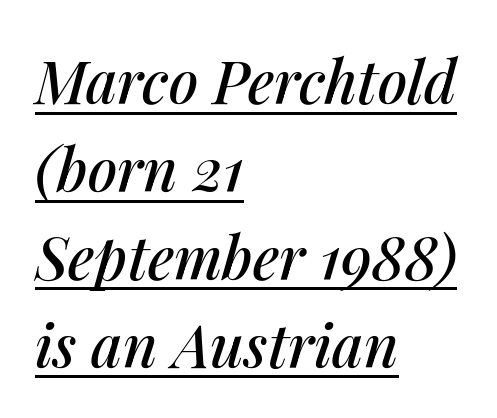
Q: Is the text italic (slanted)? A: Yes, it leans right by about 14 degrees.
Q: Is the text underlined? A: Yes.
Q: How is the paragraph aligned? A: Left-aligned.
Q: Is the spacing between letters normal or unusually wide? A: Normal.
Q: Is the spacing between lines tight, normal or loose? A: Normal.
Q: Width (condensed, normal, or wide)? A: Normal.
Q: Stroke contrast? A: Medium.
Q: x-height? A: Medium.
Q: Monospaced? A: No.
